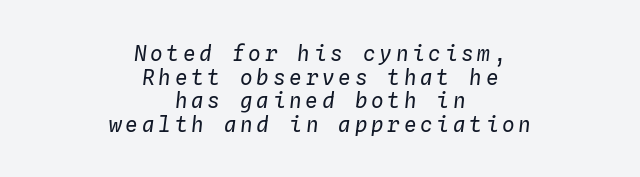
Q: Is the text bold? A: No.
Q: Is the text italic (slanted)? A: Yes, it leans right by about 4 degrees.
Q: Is the text underlined? A: No.
Q: How is the paragraph aligned? A: Centered.
Q: Is the spacing between lines tight, normal or loose? A: Tight.
